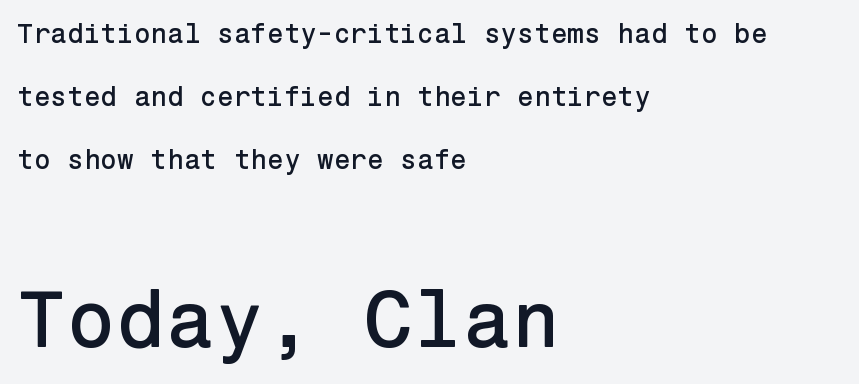
If you drew a line through each stem, it would be perfectly vertical. Decoration check: the copy has no underline. Observe the ordinary spacing: letters are neighbours, not strangers. This sample is left-justified, so line endings fall wherever the words run out. Does the leading feel generous? Absolutely, it's lavish. The typeface chosen for these lines omits serifs.
